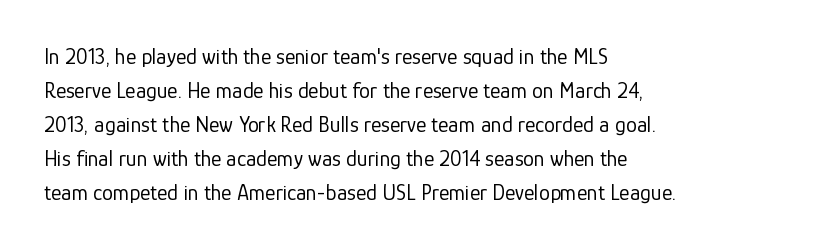
The image shows 22 px text type, upright; set left-aligned, normal line spacing (1.54x), normal letter spacing, not underlined.
